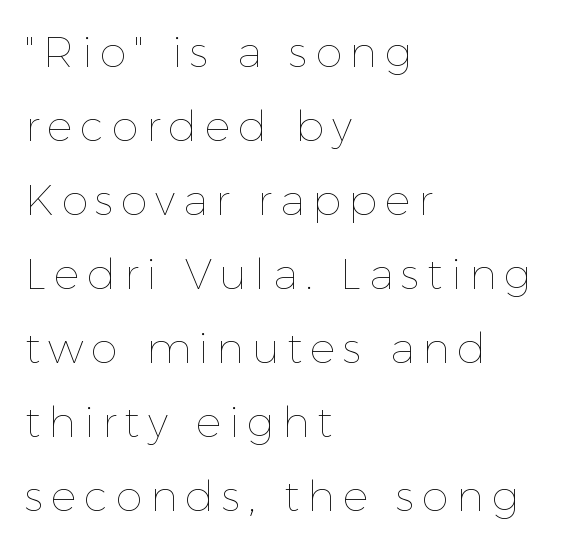
This is roman type, the default non-slanted kind. Leftover space on each line is placed entirely after the last word. Descender tails drop into unmarked territory. Letters have the restrained weight of plain body copy at most.
